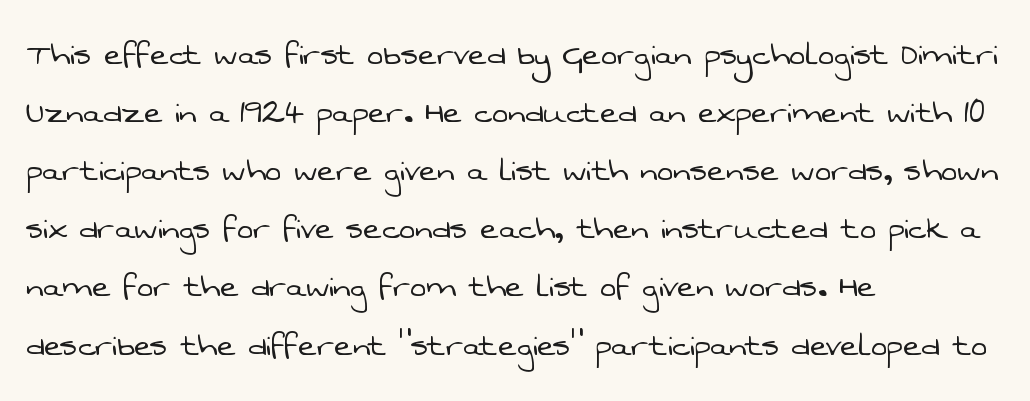
{"serif": "no", "bold": "no", "weight": "light", "width": "normal", "stroke_contrast": "low", "x_height": "medium", "monospaced": "no", "underline": "no", "align": "left", "line_spacing": "normal", "line_spacing_ratio": 1.49, "letter_spacing": "normal", "letter_spacing_em": 0.0, "glyph_px": 39}
